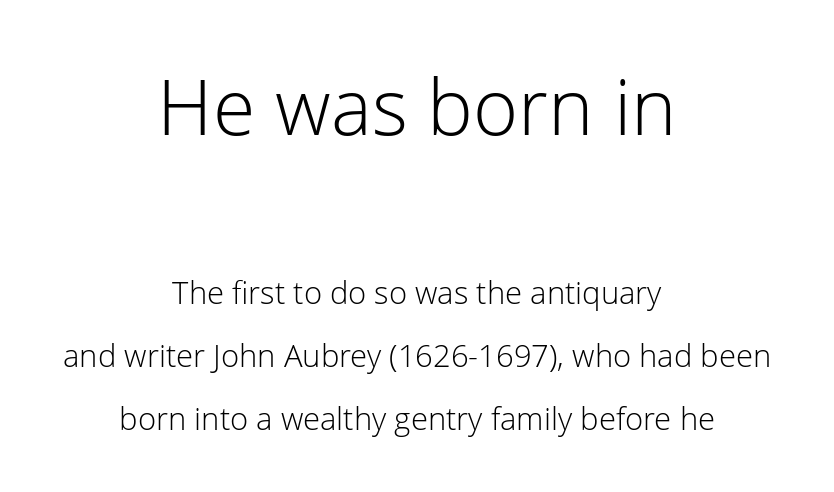
Q: Is the text bold? A: No.
Q: Is the text italic (slanted)? A: No, it is upright.
Q: Is the typeface a serif or a sans-serif typeface? A: Sans-serif.
Q: Is the text underlined? A: No.
Q: How is the paragraph aligned? A: Centered.
Q: Is the spacing between letters normal or unusually wide? A: Normal.
Q: Is the spacing between lines tight, normal or loose? A: Loose.
Q: Which block of text is set in a larger size, the first (top) or the second (bottom)? A: The first (top) one.
Q: Width (condensed, normal, or wide)? A: Normal.
Q: Stroke contrast? A: Low.
Q: x-height? A: Medium.
Q: Monospaced? A: No.
